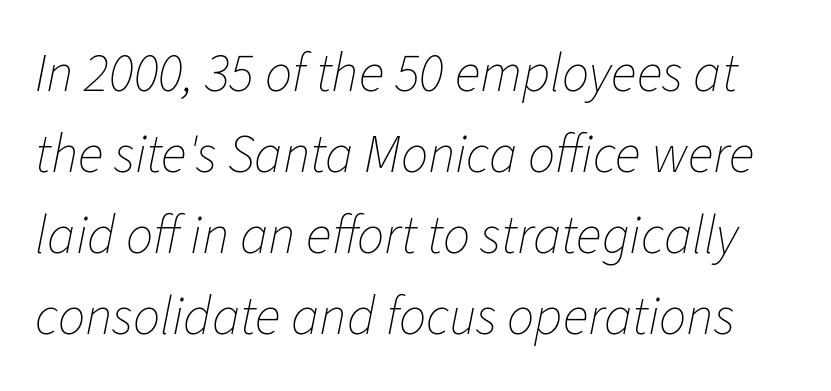
The image shows 54 px thin type, italic (leaning right); set normal line spacing (1.5x), normal letter spacing, not underlined; low stroke contrast and a medium x-height.
